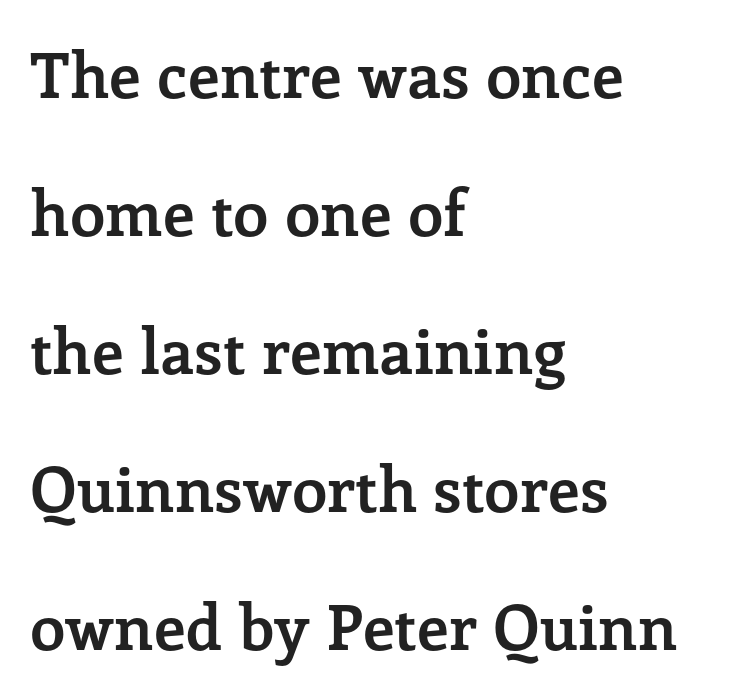
Q: Is the text bold? A: Yes.
Q: Is the text italic (slanted)? A: No, it is upright.
Q: Is the typeface a serif or a sans-serif typeface? A: Serif.
Q: Is the text underlined? A: No.
Q: How is the paragraph aligned? A: Left-aligned.
Q: Is the spacing between letters normal or unusually wide? A: Normal.
Q: Is the spacing between lines tight, normal or loose? A: Loose.
Q: Width (condensed, normal, or wide)? A: Normal.
Q: Stroke contrast? A: Low.
Q: x-height? A: Medium.
Q: Monospaced? A: No.
